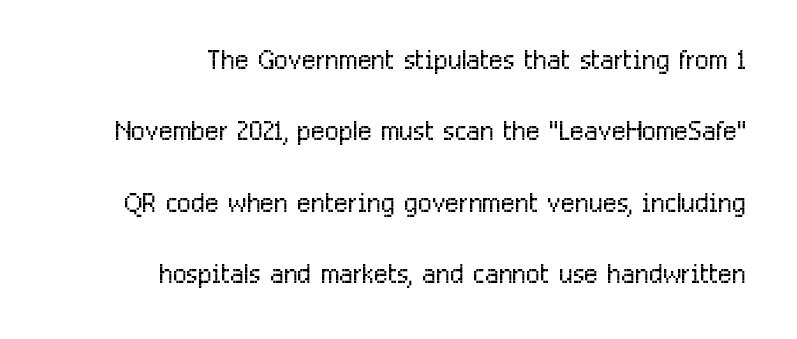
Airy leading. Clear beneath every line of the passage. This is roman type, the default non-slanted kind. The strokes are not fattened; the text isn't bold. The passage shown is typed in a proportional face where columns would drift. The typeface chosen for these lines omits serifs.
